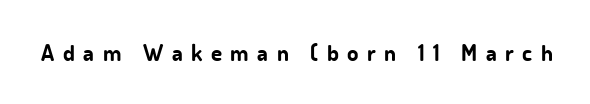
Q: Is the text bold? A: Yes.
Q: Is the text italic (slanted)? A: No, it is upright.
Q: Is the text underlined? A: No.
Q: Is the spacing between letters normal or unusually wide? A: Unusually wide.
